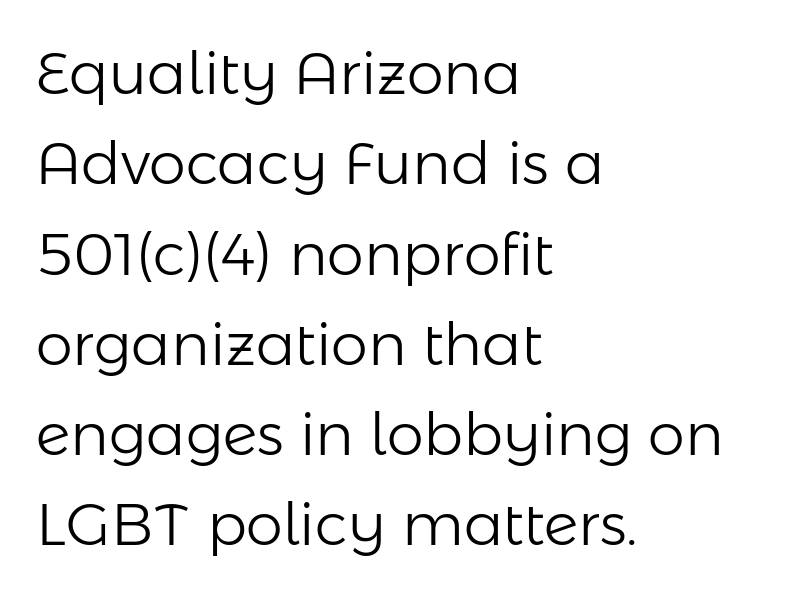
The image shows 59 px light sans-serif type, upright; set left-aligned, normal line spacing (1.53x), normal letter spacing, not underlined; low stroke contrast and a medium x-height.
